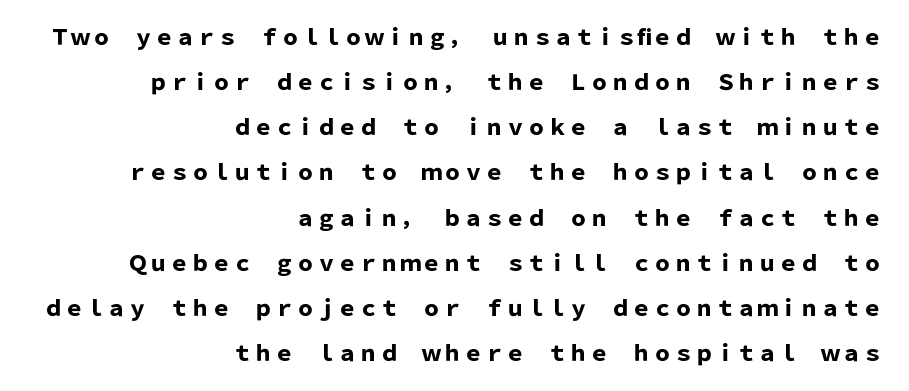
Q: Is the text bold? A: Yes.
Q: Is the text italic (slanted)? A: No, it is upright.
Q: Is the text underlined? A: No.
Q: How is the paragraph aligned? A: Right-aligned.
Q: Is the spacing between letters normal or unusually wide? A: Normal.
Q: Is the spacing between lines tight, normal or loose? A: Loose.
